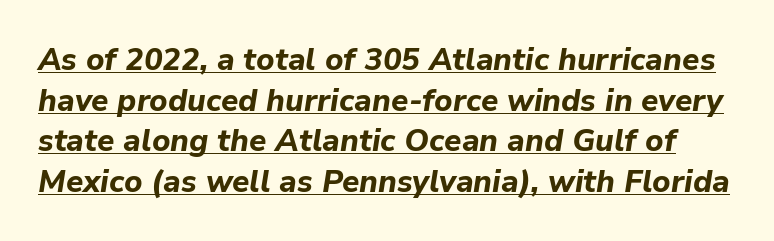
The image shows 31 px bold type, italic (leaning right); set normal line spacing (1.31x), normal letter spacing, underlined; low stroke contrast and a medium x-height.
